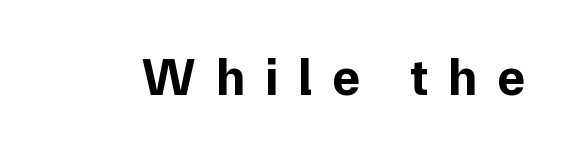
{"serif": "no", "italic": "no", "bold": "yes", "weight": "bold", "width": "normal", "stroke_contrast": "low", "x_height": "medium", "monospaced": "no", "underline": "no", "letter_spacing": "wide", "letter_spacing_em": 0.38, "glyph_px": 52}
